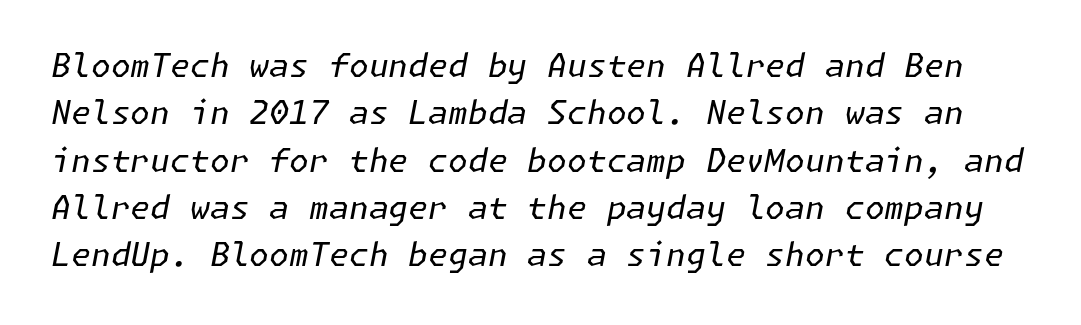
Tracking here is standard; glyphs follow each other at the usual distance. Honestly, there is no underline to notice here at all. Quick note: italic. No chunkiness to these letters — they're not bold. Summary of vertical rhythm: regular, with standard interline spacing.
